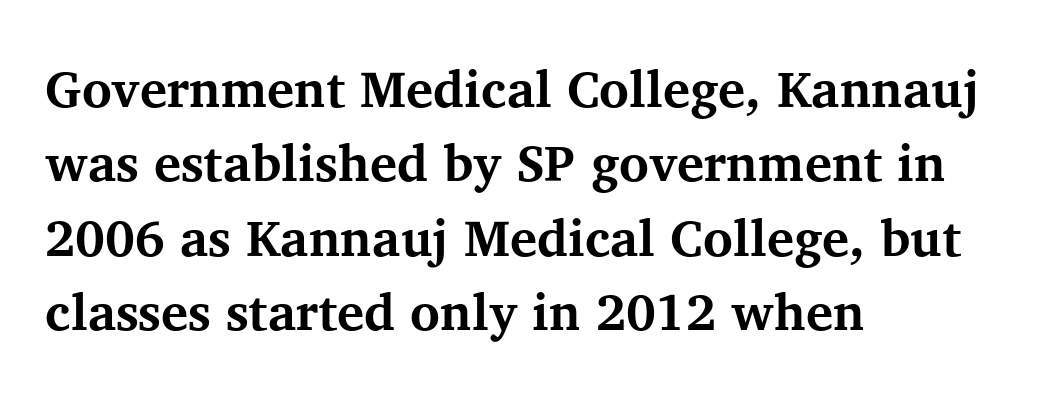
{"serif": "yes", "italic": "no", "bold": "yes", "weight": "bold", "width": "normal", "stroke_contrast": "medium", "x_height": "medium", "monospaced": "no", "underline": "no", "align": "left", "line_spacing": "normal", "line_spacing_ratio": 1.46, "letter_spacing": "normal", "letter_spacing_em": 0.0, "glyph_px": 51}
